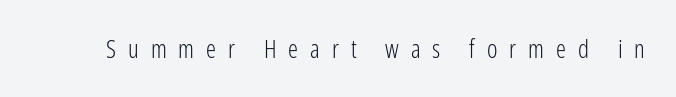
{"italic": "no", "bold": "no", "underline": "no", "letter_spacing": "wide", "letter_spacing_em": 0.48, "glyph_px": 25}
